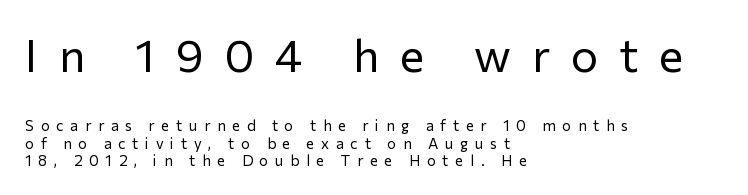
Q: Is the text bold? A: No.
Q: Is the text italic (slanted)? A: No, it is upright.
Q: Is the typeface a serif or a sans-serif typeface? A: Sans-serif.
Q: Is the text underlined? A: No.
Q: How is the paragraph aligned? A: Left-aligned.
Q: Is the spacing between letters normal or unusually wide? A: Unusually wide.
Q: Which block of text is set in a larger size, the first (top) or the second (bottom)? A: The first (top) one.
Q: Width (condensed, normal, or wide)? A: Normal.
Q: Stroke contrast? A: Low.
Q: x-height? A: Medium.
Q: Monospaced? A: No.
